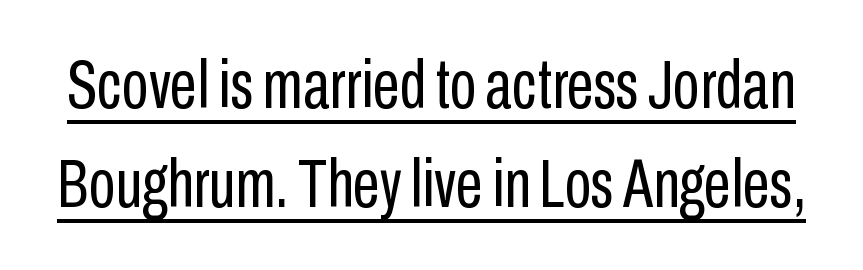
Q: Is the text bold? A: No.
Q: Is the text italic (slanted)? A: No, it is upright.
Q: Is the typeface a serif or a sans-serif typeface? A: Sans-serif.
Q: Is the text underlined? A: Yes.
Q: Is the spacing between letters normal or unusually wide? A: Normal.
Q: Is the spacing between lines tight, normal or loose? A: Normal.
Q: Width (condensed, normal, or wide)? A: Condensed.
Q: Stroke contrast? A: Low.
Q: x-height? A: Medium.
Q: Monospaced? A: No.
